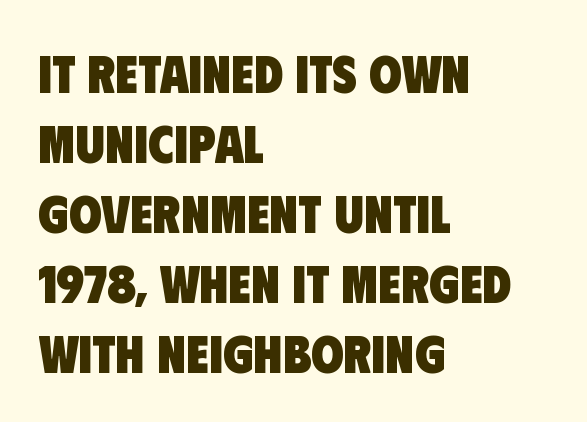
The image shows 53 px heavy, condensed sans-serif type; set left-aligned, normal line spacing (1.32x), normal letter spacing, not underlined; low stroke contrast and a large x-height.
